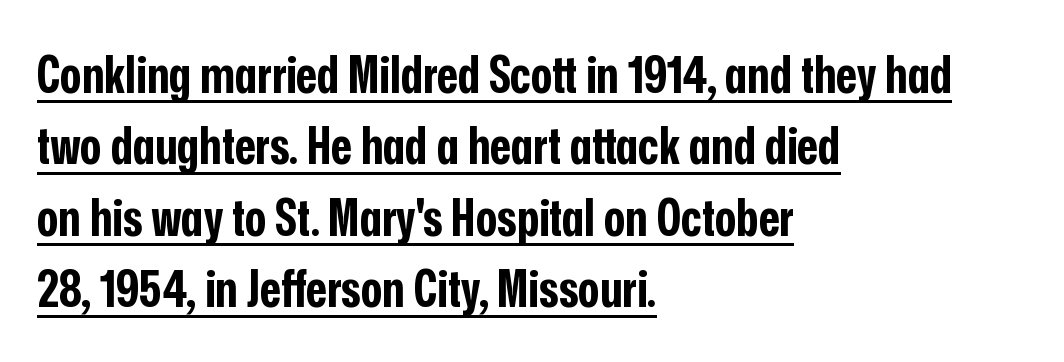
Look at the tracking — it's just the regular setting, nothing added. The font's upright variant was chosen for this text. The line-height multiplier appears to be the usual default. Regarding serifs, this sample does without them.
